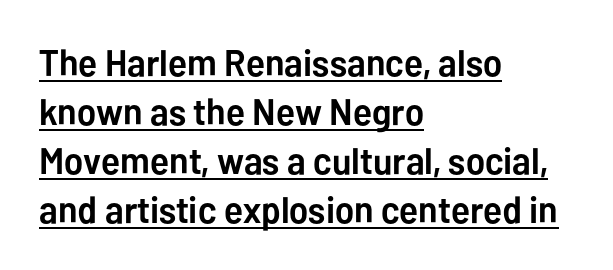
The image shows 37 px semibold sans-serif type, upright; set left-aligned, normal line spacing (1.32x), normal letter spacing, underlined; low stroke contrast and a medium x-height.
